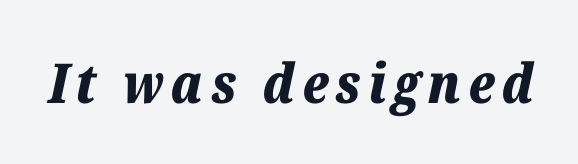
Q: Is the text bold? A: Yes.
Q: Is the text italic (slanted)? A: Yes, it leans right by about 12 degrees.
Q: Is the text underlined? A: No.
Q: Width (condensed, normal, or wide)? A: Normal.
Q: Stroke contrast? A: Low.
Q: x-height? A: Medium.
Q: Monospaced? A: No.
